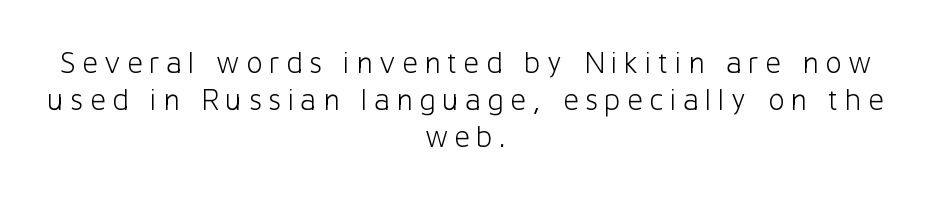
{"serif": "no", "italic": "no", "bold": "no", "weight": "light", "width": "normal", "stroke_contrast": "low", "x_height": "medium", "monospaced": "no", "underline": "no", "align": "center", "line_spacing_ratio": 1.2, "letter_spacing": "wide", "letter_spacing_em": 0.2, "glyph_px": 31}
